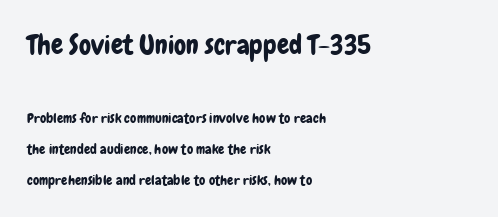
The image shows 27 px text type, upright; set left-aligned, loose line spacing (2.22x), normal letter spacing, not underlined; the first (top) block is 1.93x larger.
